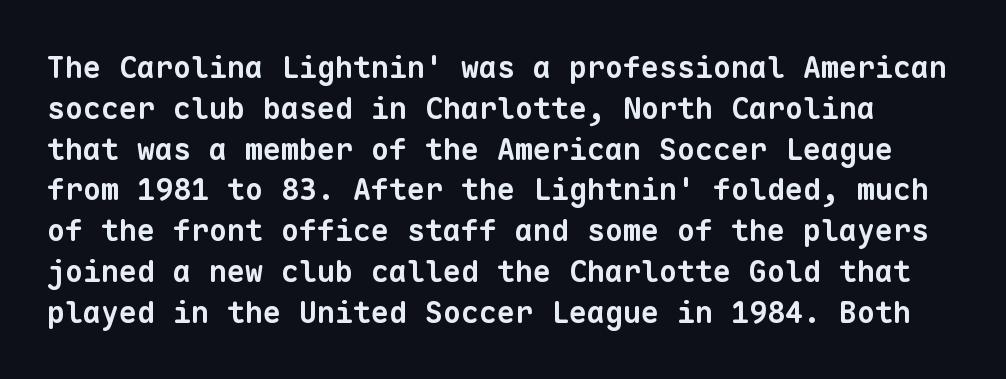
The image shows 30 px bold sans-serif type, monospaced; set normal line spacing (1.36x), normal letter spacing, not underlined; low stroke contrast and a medium x-height.
